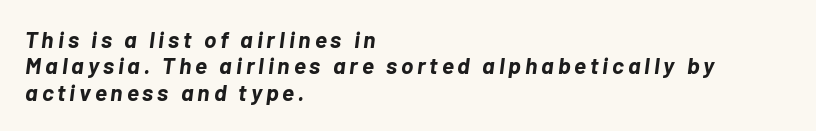
The text block is weighted toward the left margin, trailing off unevenly rightward. Anything drawn beneath the words? Only blank space. Italic? Definitely — the glyphs are oblique. Weight: bold. Quick note: interline space is minimal.
